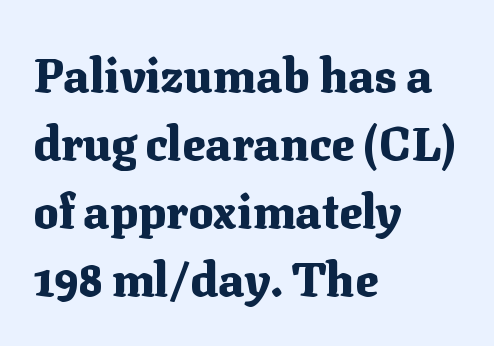
The image shows 47 px heavy serif type, upright; set left-aligned, normal line spacing (1.45x), normal letter spacing, not underlined; medium stroke contrast and a medium x-height.
